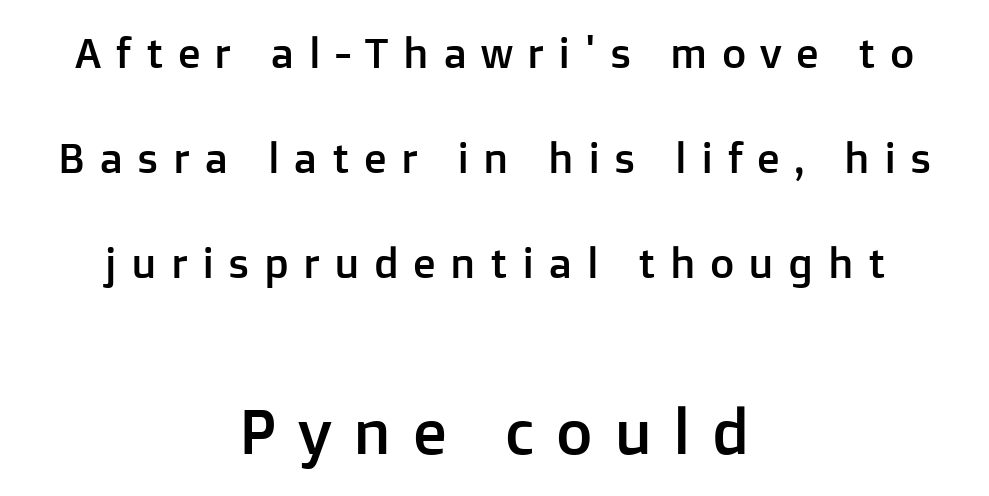
{"serif": "no", "italic": "no", "width": "normal", "stroke_contrast": "low", "x_height": "medium", "monospaced": "no", "underline": "no", "align": "center", "line_spacing": "loose", "line_spacing_ratio": 2.5, "letter_spacing": "wide", "letter_spacing_em": 0.34, "larger_block": "second", "size_ratio": 1.5, "glyph_px": 63}
